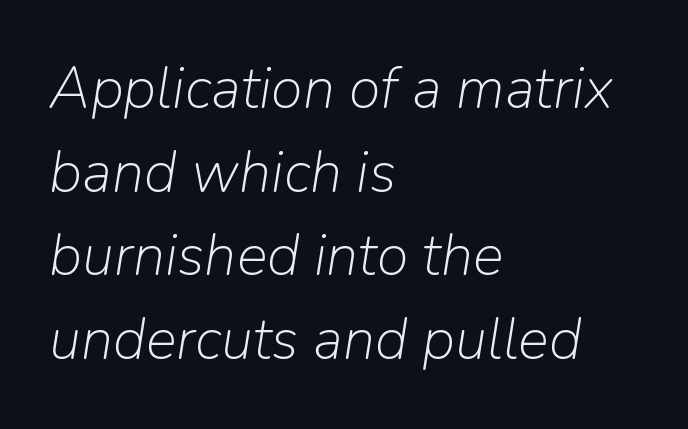
Q: Is the text bold? A: No.
Q: Is the text italic (slanted)? A: Yes, it leans right by about 9 degrees.
Q: Is the text underlined? A: No.
Q: How is the paragraph aligned? A: Left-aligned.
Q: Is the spacing between letters normal or unusually wide? A: Normal.
Q: Is the spacing between lines tight, normal or loose? A: Normal.
Q: Width (condensed, normal, or wide)? A: Normal.
Q: Stroke contrast? A: Low.
Q: x-height? A: Medium.
Q: Monospaced? A: No.
